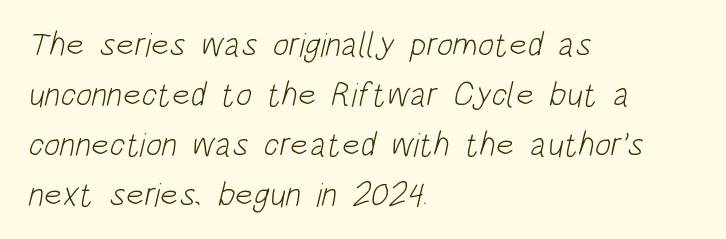
The ragged edge is on the right, which tells us the setting is flush left. Decoration check: the copy has no underline. Summary of weight: not heavy and not bold. The block of text has a typical density, with ordinary space between rows.
